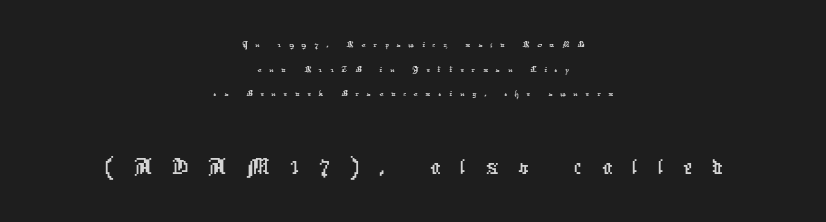
The line texture is sparse and dotted thanks to wide tracking. Think of a printed novel: that variable character pitch is what you see here. Serif or sans? Sans — the stroke terminals are bare. Where is the straight margin? There isn't one; the lines are centered. Descenders are the only things crossing below the line. Caption: upper text group reduced, lower text group enlarged.
